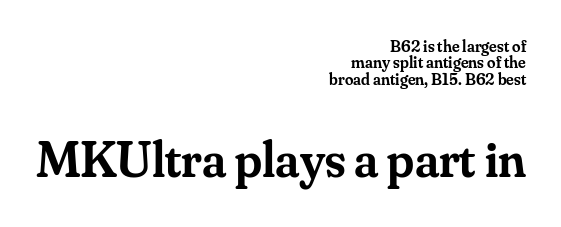
Vertical strokes here are truly vertical. Typesetter's note — lower block bumped up in size, upper block left smaller. Each letter keeps its own natural width here, so spacing adapts to shape. The letters carry serifs — small finishing strokes at the ends of their stems.
